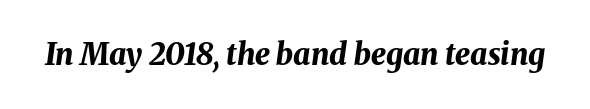
A typesetter would mark this as italic. Spacing verdict: proportional, widths tailored to each character. The tracking reads as untouched default to a designer's eye. The letters are bold, with thick, heavy strokes. A bare baseline throughout the passage.
